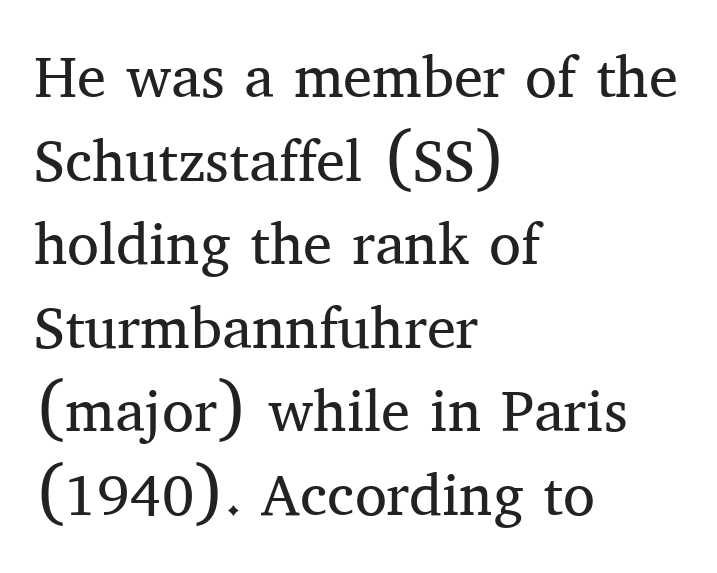
The image shows 58 px regular-weight serif type, upright; set left-aligned, normal line spacing (1.44x), normal letter spacing, not underlined; medium stroke contrast and a medium x-height.
